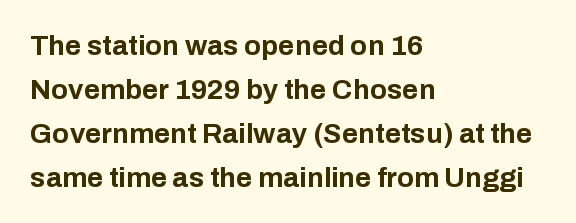
{"serif": "no", "italic": "no", "bold": "yes", "weight": "bold", "width": "normal", "stroke_contrast": "low", "x_height": "medium", "monospaced": "no", "underline": "no", "align": "left", "line_spacing": "normal", "line_spacing_ratio": 1.57, "letter_spacing": "normal", "letter_spacing_em": 0.0, "glyph_px": 28}
